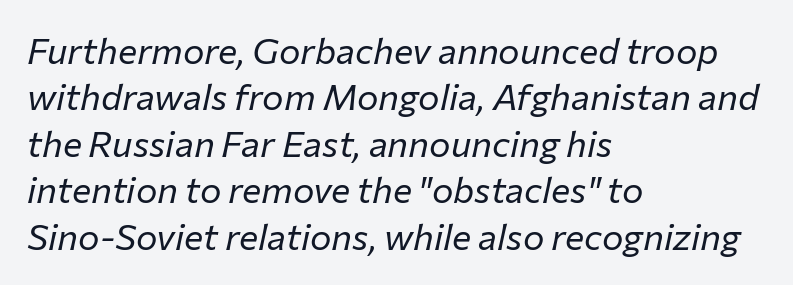
{"italic": "yes", "lean": "right", "slant_degrees": 12, "bold": "no", "weight": "regular", "width": "normal", "stroke_contrast": "low", "x_height": "medium", "monospaced": "no", "underline": "no", "align": "left", "line_spacing": "normal", "line_spacing_ratio": 1.29, "letter_spacing": "normal", "letter_spacing_em": 0.0, "glyph_px": 36}
